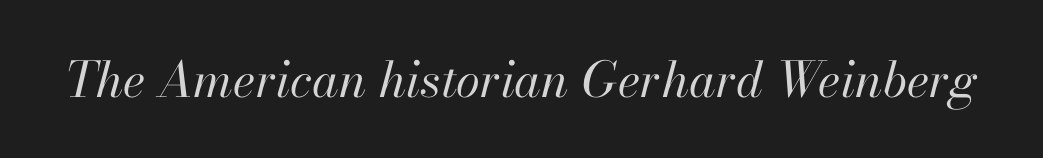
Q: Is the text bold? A: No.
Q: Is the text italic (slanted)? A: Yes, it leans right by about 13 degrees.
Q: Is the text underlined? A: No.
Q: Is the spacing between letters normal or unusually wide? A: Normal.
Q: Width (condensed, normal, or wide)? A: Normal.
Q: Stroke contrast? A: High.
Q: x-height? A: Small.
Q: Monospaced? A: No.
